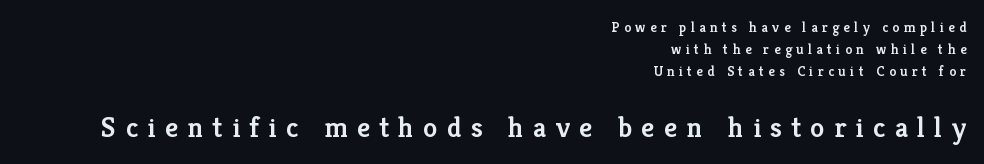
The image shows 29 px semibold serif type, upright; set right-aligned, normal line spacing (1.58x), unusually wide letter spacing (+0.32 em), not underlined; the second (bottom) block is 2.07x larger; low stroke contrast and a medium x-height.
